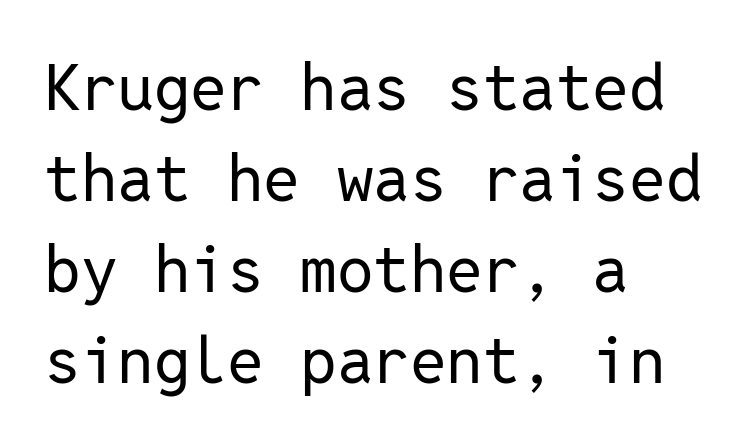
{"serif": "no", "italic": "no", "bold": "no", "weight": "regular", "width": "normal", "stroke_contrast": "low", "x_height": "medium", "monospaced": "yes", "underline": "no", "align": "left", "line_spacing": "normal", "line_spacing_ratio": 1.4, "letter_spacing": "normal", "letter_spacing_em": 0.0, "glyph_px": 65}
